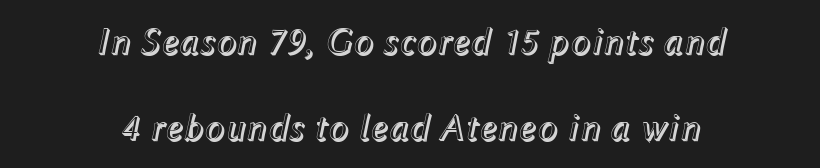
The image shows 38 px text type, italic (leaning right); set centered, loose line spacing (2.26x), normal letter spacing, not underlined; a medium x-height.
